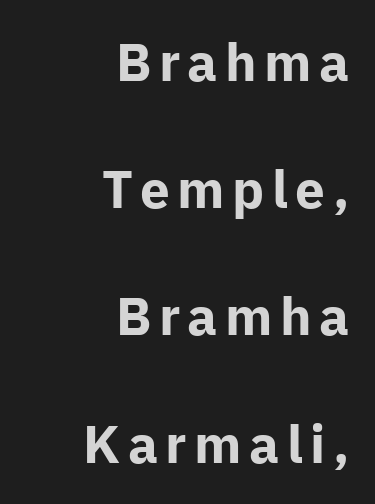
{"serif": "no", "italic": "no", "bold": "yes", "weight": "bold", "width": "normal", "stroke_contrast": "low", "x_height": "medium", "monospaced": "no", "underline": "no", "align": "right", "line_spacing": "loose", "line_spacing_ratio": 2.4, "glyph_px": 53}
